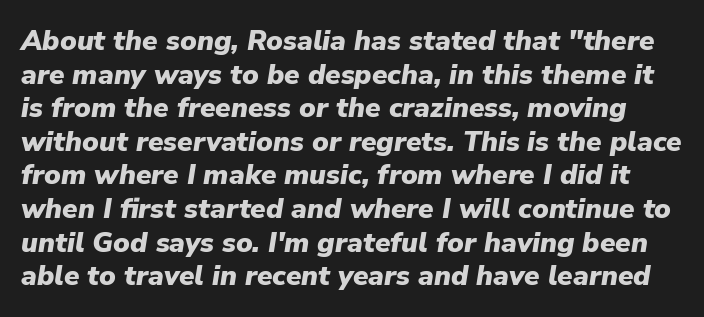
{"italic": "yes", "lean": "right", "slant_degrees": 9, "bold": "yes", "weight": "heavy", "width": "normal", "stroke_contrast": "low", "x_height": "medium", "monospaced": "no", "underline": "no", "line_spacing_ratio": 1.2, "letter_spacing": "normal", "letter_spacing_em": 0.0, "glyph_px": 28}
